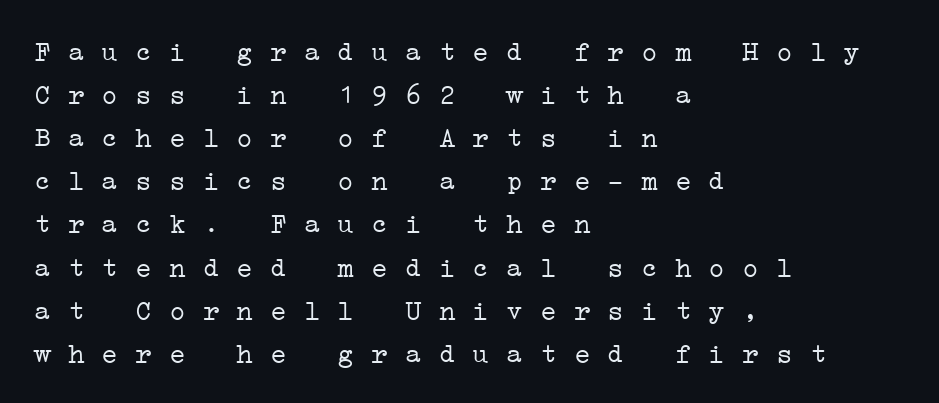
The image shows 28 px light, wide serif type, monospaced; set left-aligned, normal line spacing (1.54x), normal letter spacing, not underlined; low stroke contrast and a medium x-height.
